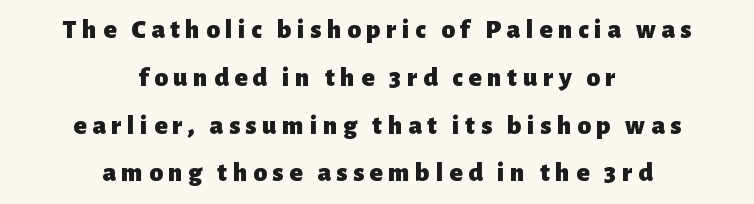
The tracking jumps out immediately: characters are airy and widely separated. Characters remain perfectly vertical along every line. The whitespace from short lines is split evenly between both sides. Letters rest on an invisible, unmarked baseline. Heavy-handed strokes throughout: this text is bold.
